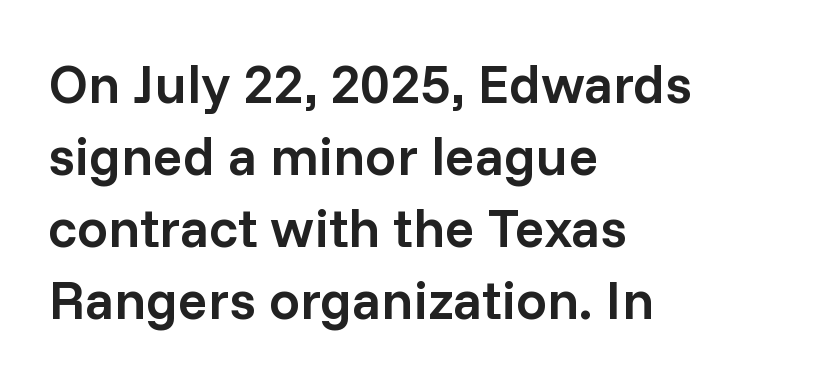
Q: Is the text bold? A: Semi-bold.
Q: Is the text italic (slanted)? A: No, it is upright.
Q: Is the typeface a serif or a sans-serif typeface? A: Sans-serif.
Q: Is the text underlined? A: No.
Q: How is the paragraph aligned? A: Left-aligned.
Q: Is the spacing between letters normal or unusually wide? A: Normal.
Q: Is the spacing between lines tight, normal or loose? A: Normal.
Q: Width (condensed, normal, or wide)? A: Normal.
Q: Stroke contrast? A: Low.
Q: x-height? A: Medium.
Q: Monospaced? A: No.
